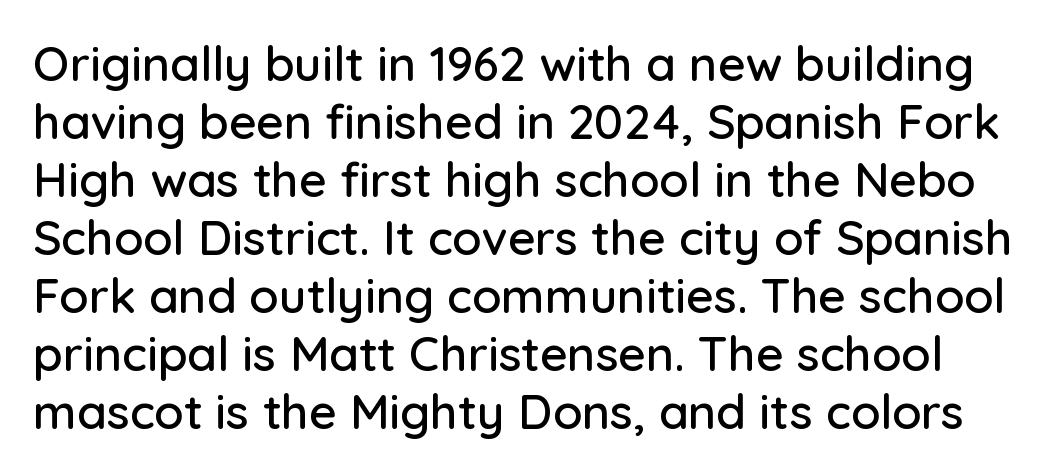
The image shows 48 px sans-serif type, upright; set line spacing 1.21x, normal letter spacing, not underlined; low stroke contrast and a medium x-height.
